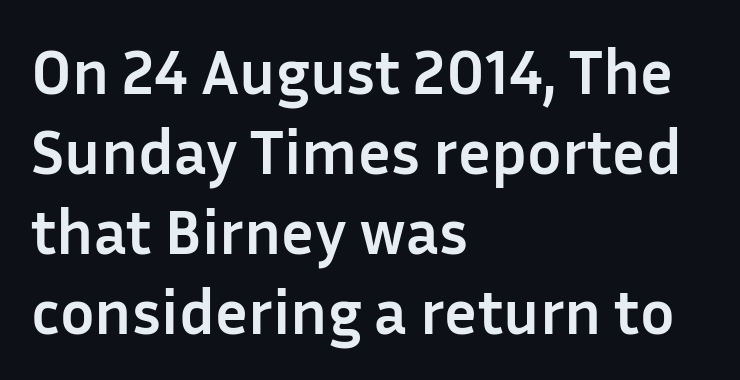
{"serif": "no", "italic": "no", "bold": "yes", "weight": "semibold", "width": "normal", "stroke_contrast": "low", "x_height": "medium", "monospaced": "no", "underline": "no", "align": "left", "line_spacing": "normal", "line_spacing_ratio": 1.25, "letter_spacing": "normal", "letter_spacing_em": 0.0, "glyph_px": 64}
